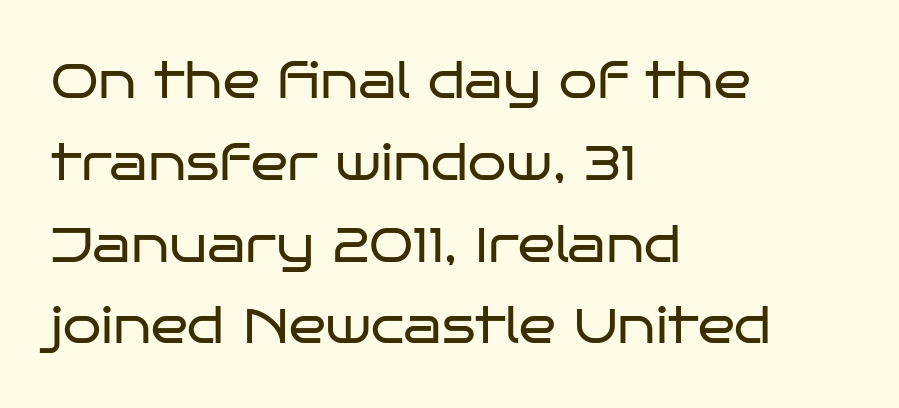
A typesetter would call this proportional, since set widths differ per character. Spacing between characters is what you'd get straight out of the box. Glance below the letters and you will spot only blank space. Stems and bowls with no extra thickness — not bold. Unlike a traditional serif, this face leaves its strokes unadorned. The space between consecutive lines is moderate.
